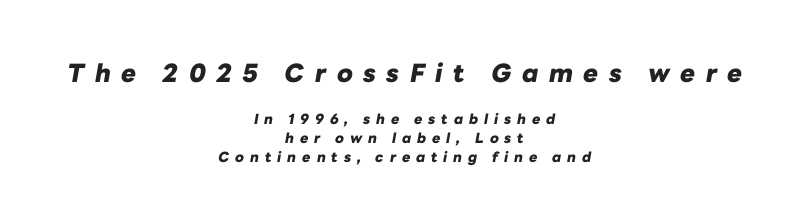
The image shows 25 px bold type, italic (leaning right); set centered, normal line spacing (1.36x), unusually wide letter spacing (+0.42 em), not underlined; the first (top) block is 1.79x larger.
